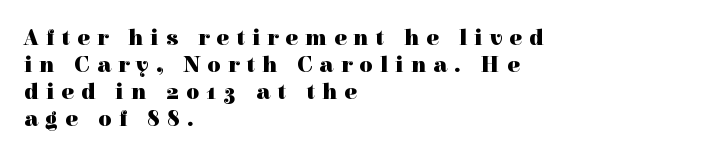
The image shows 23 px bold type, upright; set left-aligned, line spacing 1.18x, unusually wide letter spacing (+0.32 em), not underlined.
